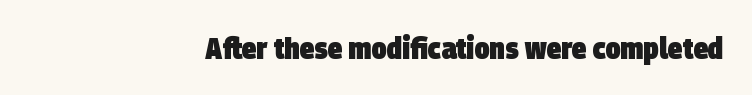
Q: Is the text bold? A: Yes.
Q: Is the typeface a serif or a sans-serif typeface? A: Sans-serif.
Q: Is the text underlined? A: No.
Q: How is the paragraph aligned? A: Right-aligned.
Q: Is the spacing between letters normal or unusually wide? A: Normal.
Q: Width (condensed, normal, or wide)? A: Condensed.
Q: Stroke contrast? A: Low.
Q: x-height? A: Large.
Q: Monospaced? A: No.
